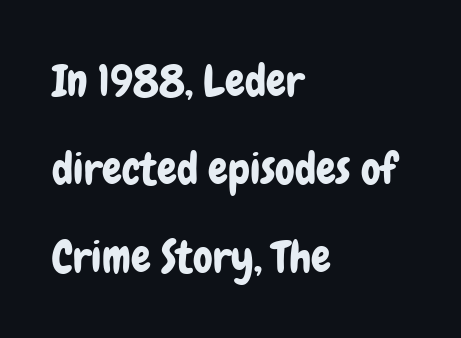
Each new line begins a long way beneath the previous one. Does extra space separate the letters? No, they use regular spacing. Each line starts at the same left margin while the right side varies. Clear beneath every line of the passage.
